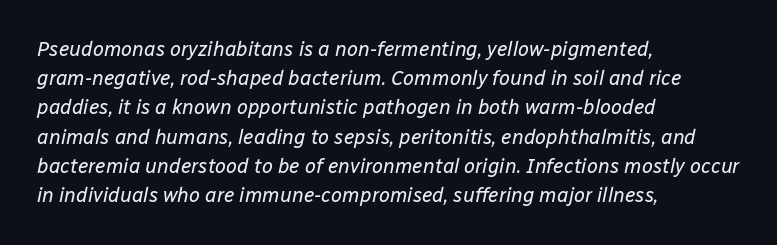
Q: Is the text bold? A: No.
Q: Is the text italic (slanted)? A: Yes, it leans right by about 12 degrees.
Q: Is the text underlined? A: No.
Q: How is the paragraph aligned? A: Left-aligned.
Q: Is the spacing between letters normal or unusually wide? A: Normal.
Q: Is the spacing between lines tight, normal or loose? A: Normal.
